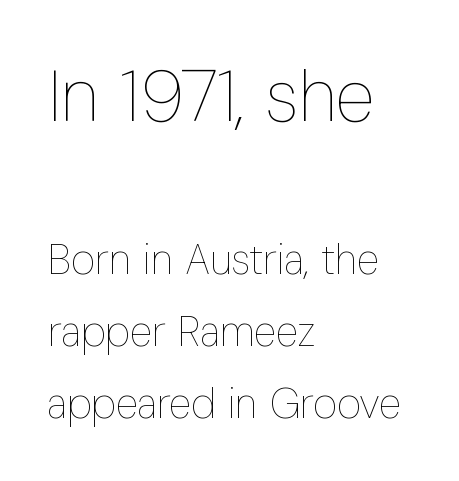
The image shows 73 px thin, condensed type, upright; set left-aligned, line spacing 1.72x, normal letter spacing, not underlined; the first (top) block is 1.74x larger; low stroke contrast and a medium x-height.
